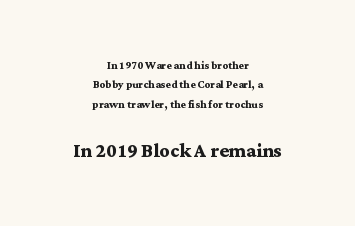
Ascenders rise straight up at ninety degrees. Typesetter's note — lower block bumped up in size, upper block left smaller. A typesetter would call this leading conventional body-copy spacing. The face used here has the dense, thick strokes of a bold. Default kerning and tracking; the words read as compact shapes.
